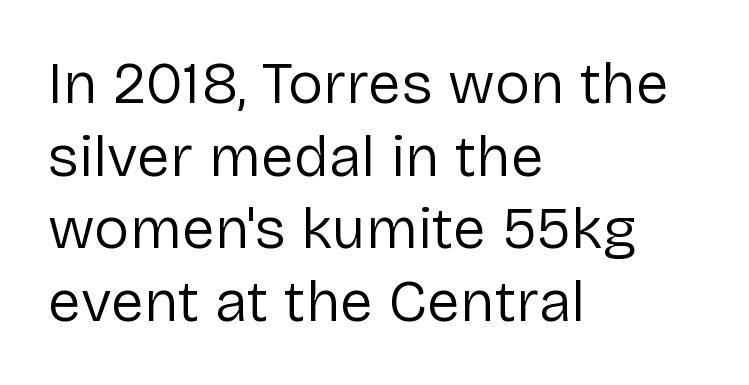
The image shows 59 px regular-weight sans-serif type, upright; set left-aligned, line spacing 1.23x, normal letter spacing, not underlined; low stroke contrast and a medium x-height.
